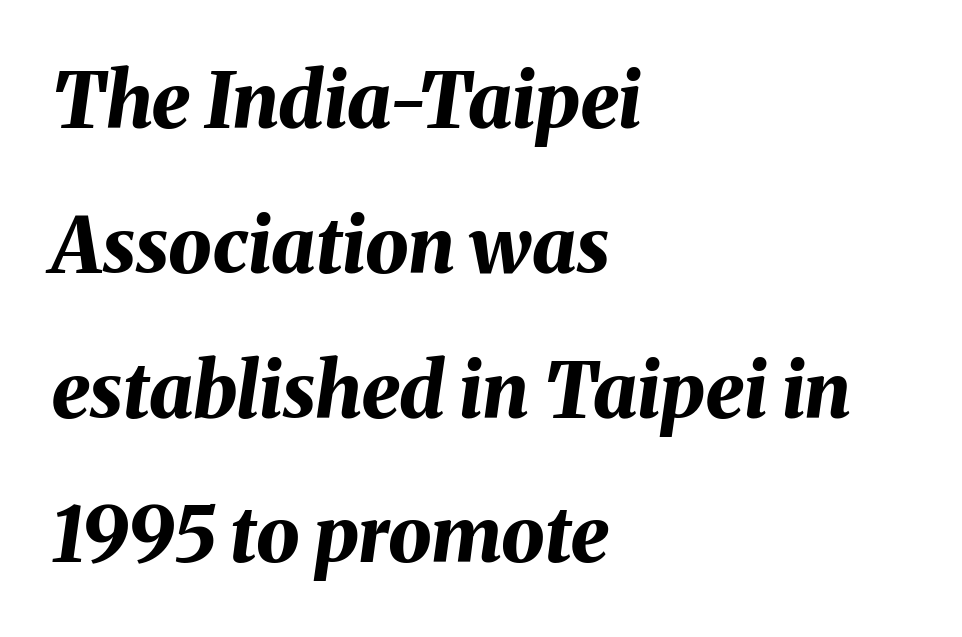
Quick note: underline off. Heavy, bold letterforms. No extra tracking has been applied to these lines. The letters are slanted; this is an italic face.
